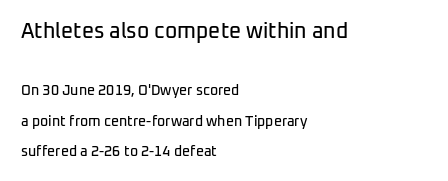
The image shows 21 px text type, upright; set left-aligned, loose line spacing (2.17x), normal letter spacing, not underlined; the first (top) block is 1.5x larger.
